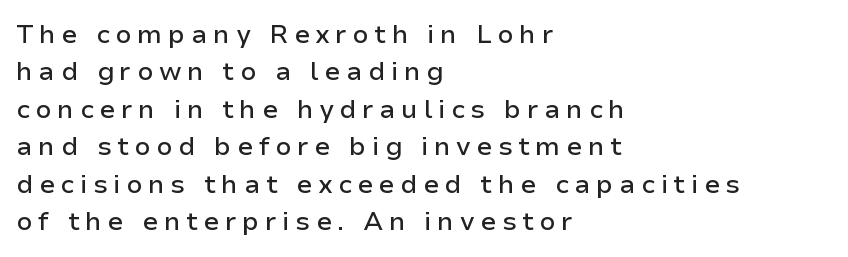
Underlining? Definitely not there. Reading down the column, the eye jumps a familiar distance to each next line. This sample is left-justified, so line endings fall wherever the words run out. This is the regular roman posture of the typeface. Display-style spreading of the glyphs; the letterfit is very open.
